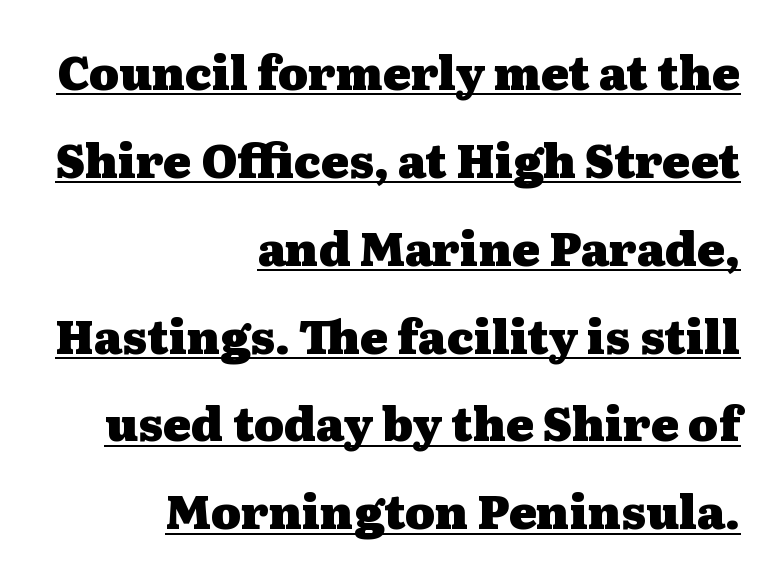
Q: Is the text bold? A: Yes.
Q: Is the text italic (slanted)? A: No, it is upright.
Q: Is the typeface a serif or a sans-serif typeface? A: Serif.
Q: Is the text underlined? A: Yes.
Q: How is the paragraph aligned? A: Right-aligned.
Q: Is the spacing between letters normal or unusually wide? A: Normal.
Q: Is the spacing between lines tight, normal or loose? A: Loose.
Q: Width (condensed, normal, or wide)? A: Wide.
Q: Stroke contrast? A: Medium.
Q: x-height? A: Medium.
Q: Monospaced? A: No.
